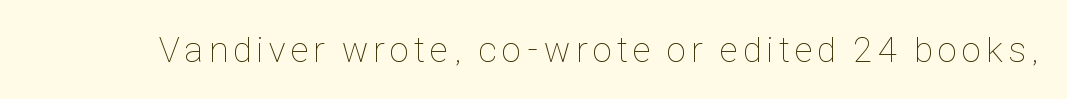
Posture: straight, roman, zero tilt. The face looks like a standard text weight, possibly lighter. The baseline area is clear. The letters advance in unequal steps, a hallmark of proportional type.
